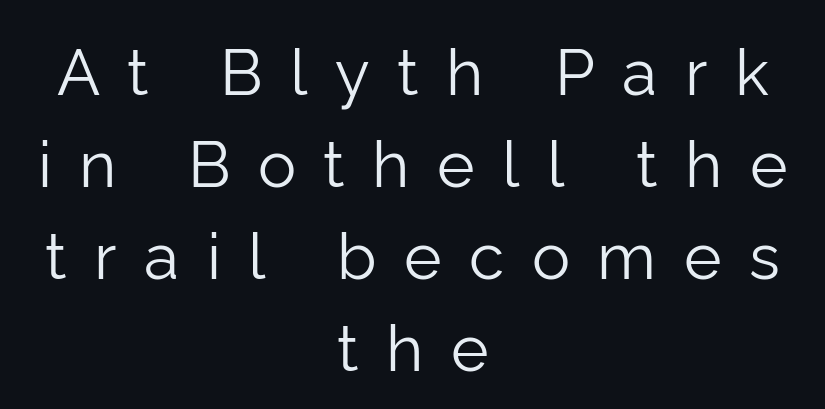
{"serif": "no", "italic": "no", "bold": "no", "weight": "light", "width": "normal", "stroke_contrast": "low", "x_height": "medium", "monospaced": "no", "underline": "no", "align": "center", "line_spacing": "normal", "line_spacing_ratio": 1.44, "letter_spacing": "wide", "letter_spacing_em": 0.43, "glyph_px": 64}
